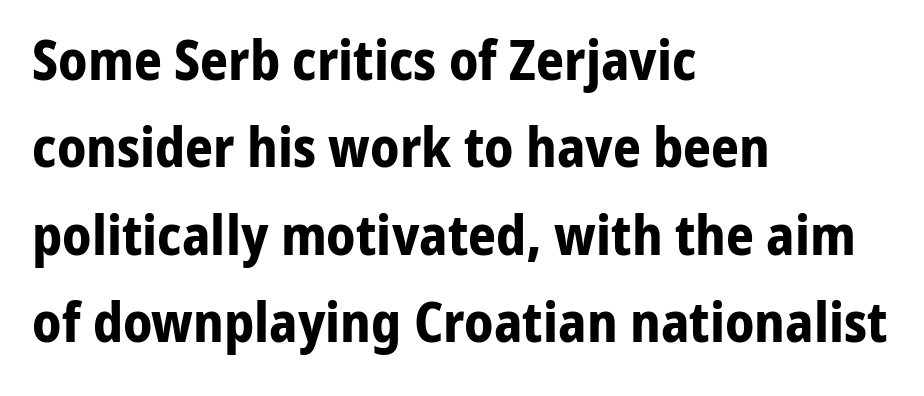
{"serif": "no", "italic": "no", "bold": "yes", "weight": "bold", "width": "normal", "stroke_contrast": "low", "x_height": "medium", "monospaced": "no", "underline": "no", "align": "left", "line_spacing": "normal", "line_spacing_ratio": 1.59, "letter_spacing": "normal", "letter_spacing_em": 0.0, "glyph_px": 55}
